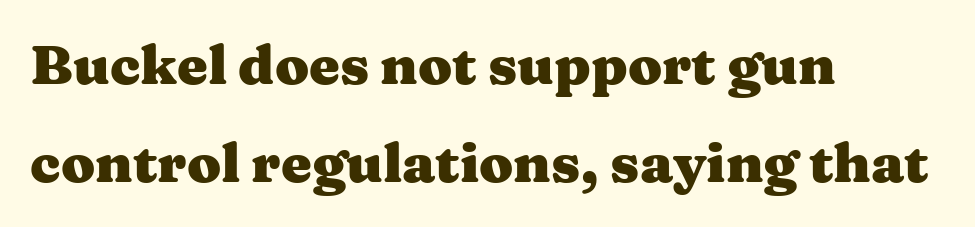
{"serif": "yes", "italic": "no", "bold": "yes", "weight": "heavy", "width": "wide", "stroke_contrast": "medium", "x_height": "medium", "monospaced": "no", "underline": "no", "align": "left", "line_spacing_ratio": 1.78, "letter_spacing": "normal", "letter_spacing_em": 0.0, "glyph_px": 55}
